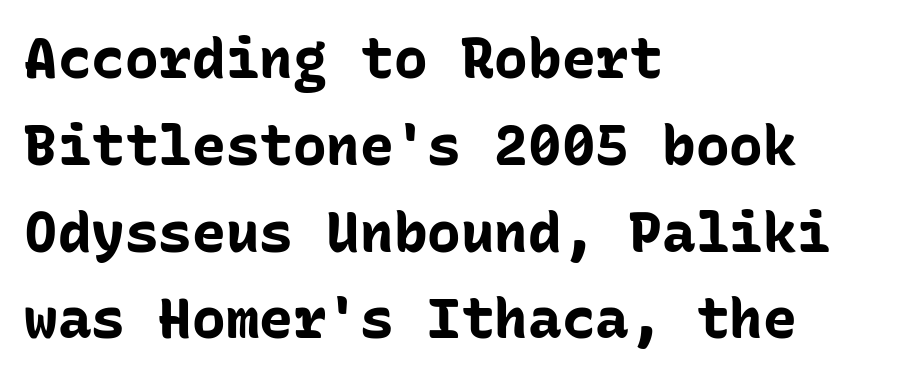
Q: Is the text bold? A: Yes.
Q: Is the text italic (slanted)? A: No, it is upright.
Q: Is the typeface a serif or a sans-serif typeface? A: Sans-serif.
Q: Is the text underlined? A: No.
Q: How is the paragraph aligned? A: Left-aligned.
Q: Is the spacing between letters normal or unusually wide? A: Normal.
Q: Is the spacing between lines tight, normal or loose? A: Normal.
Q: Width (condensed, normal, or wide)? A: Normal.
Q: Stroke contrast? A: Low.
Q: x-height? A: Medium.
Q: Monospaced? A: Yes.
